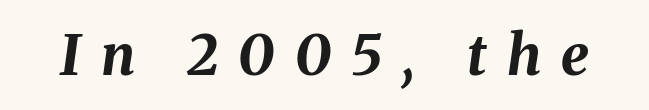
Q: Is the text bold? A: Yes.
Q: Is the text italic (slanted)? A: Yes, it leans right by about 8 degrees.
Q: Is the text underlined? A: No.
Q: Is the spacing between letters normal or unusually wide? A: Unusually wide.
Q: Width (condensed, normal, or wide)? A: Normal.
Q: Stroke contrast? A: Medium.
Q: x-height? A: Medium.
Q: Monospaced? A: No.
